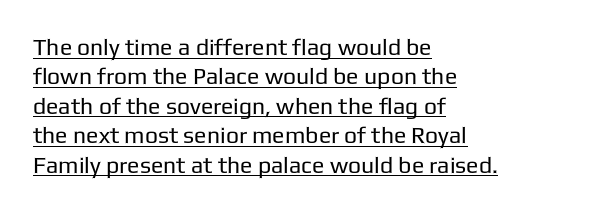
{"italic": "no", "bold": "no", "underline": "yes", "align": "left", "line_spacing": "normal", "line_spacing_ratio": 1.28, "letter_spacing": "normal", "letter_spacing_em": 0.0, "glyph_px": 23}
